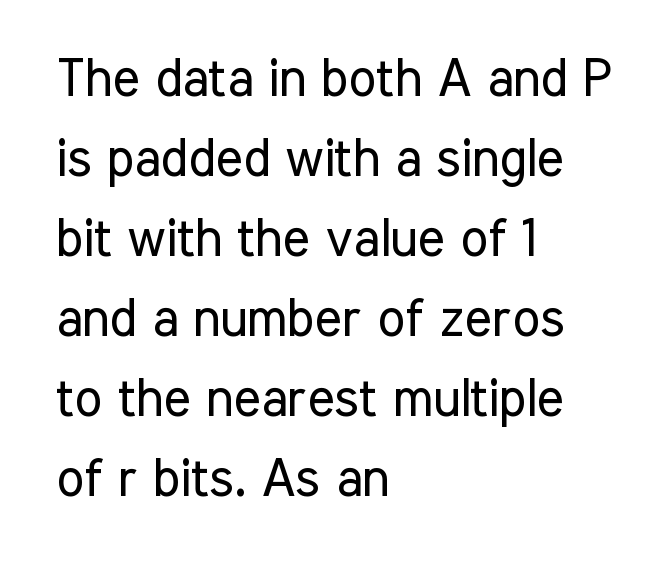
{"serif": "no", "italic": "no", "bold": "no", "weight": "regular", "width": "condensed", "stroke_contrast": "low", "x_height": "medium", "monospaced": "no", "underline": "no", "align": "left", "line_spacing": "normal", "line_spacing_ratio": 1.54, "letter_spacing": "normal", "letter_spacing_em": 0.0, "glyph_px": 52}
